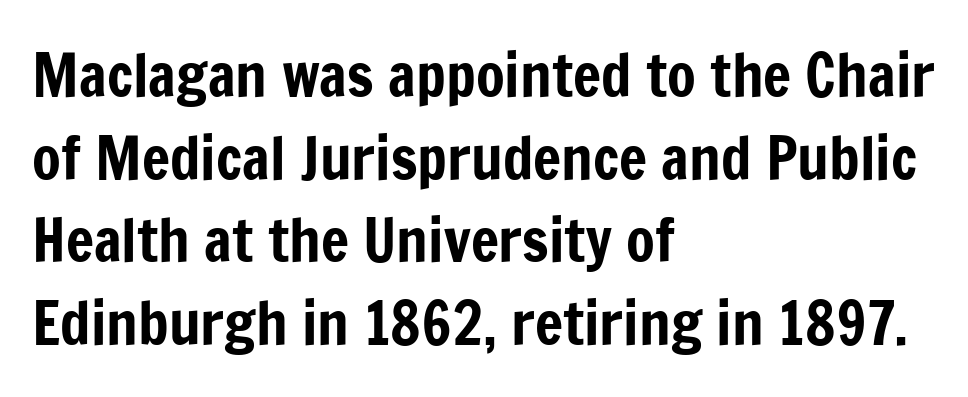
The image shows 59 px condensed sans-serif type, upright; set left-aligned, normal line spacing (1.4x), normal letter spacing, not underlined; low stroke contrast and a medium x-height.
